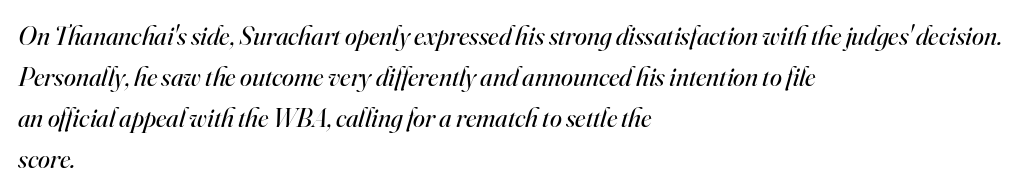
Beneath every word, the page is bare. Summary of weight: not heavy and not bold. The text carries the slant typical of an italic or oblique font. Short and long lines alike share a common starting point at left. Leading matches the norm, producing a regular column. The type is set solid horizontally, with unmodified tracking.
